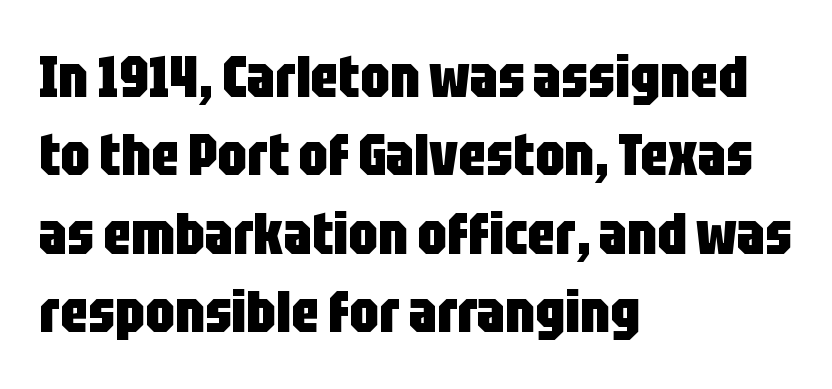
Q: Is the text bold? A: Yes.
Q: Is the text italic (slanted)? A: No, it is upright.
Q: Is the typeface a serif or a sans-serif typeface? A: Sans-serif.
Q: Is the text underlined? A: No.
Q: How is the paragraph aligned? A: Left-aligned.
Q: Is the spacing between letters normal or unusually wide? A: Normal.
Q: Is the spacing between lines tight, normal or loose? A: Normal.
Q: Width (condensed, normal, or wide)? A: Condensed.
Q: Stroke contrast? A: Low.
Q: x-height? A: Large.
Q: Monospaced? A: No.
